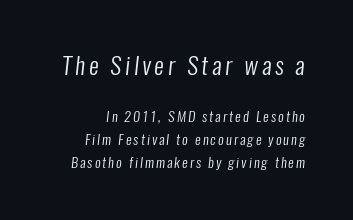
Q: Is the text bold? A: No.
Q: Is the text underlined? A: No.
Q: Is the spacing between lines tight, normal or loose? A: Normal.
Q: Which block of text is set in a larger size, the first (top) or the second (bottom)? A: The first (top) one.
